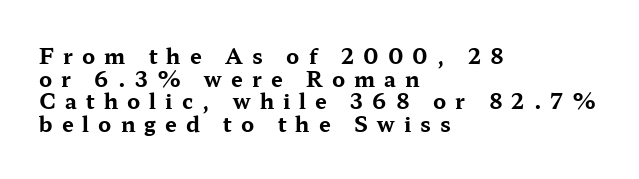
{"italic": "no", "bold": "yes", "underline": "no", "align": "left", "line_spacing": "tight", "line_spacing_ratio": 1.08, "letter_spacing": "wide", "letter_spacing_em": 0.43, "glyph_px": 21}
